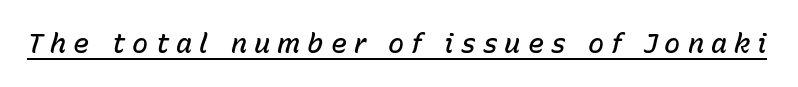
The font's italic variant was chosen for this text. Students, note that the glyphs here are deliberately spaced far apart. Is there an underline? Yes — a line sits under the letters. Weight: semibold (demi).
